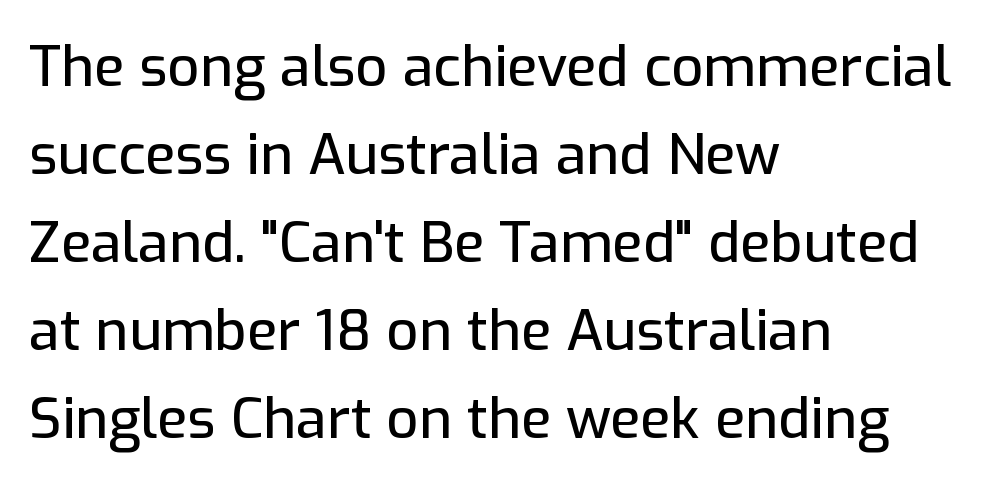
Q: Is the text italic (slanted)? A: No, it is upright.
Q: Is the typeface a serif or a sans-serif typeface? A: Sans-serif.
Q: Is the text underlined? A: No.
Q: How is the paragraph aligned? A: Left-aligned.
Q: Is the spacing between letters normal or unusually wide? A: Normal.
Q: Is the spacing between lines tight, normal or loose? A: Normal.
Q: Width (condensed, normal, or wide)? A: Normal.
Q: Stroke contrast? A: Low.
Q: x-height? A: Medium.
Q: Monospaced? A: No.
